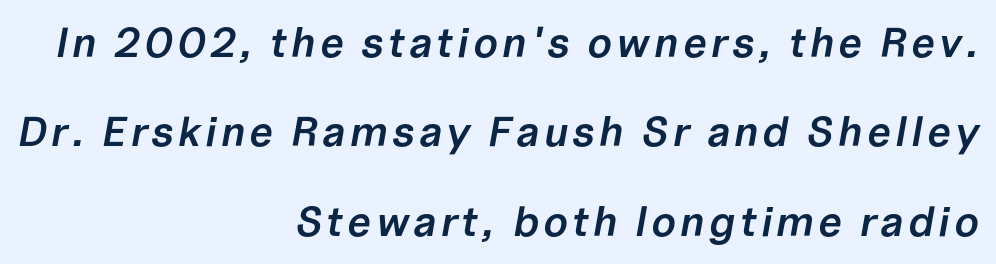
The image shows 42 px semibold type, italic (leaning right); set right-aligned, loose line spacing (2.13x), not underlined; low stroke contrast and a medium x-height.
